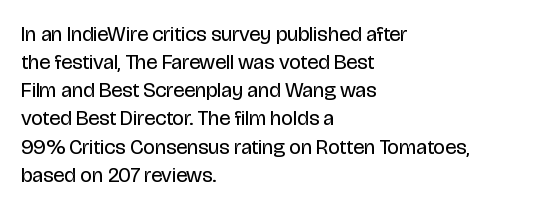
{"italic": "no", "bold": "no", "underline": "no", "align": "left", "line_spacing": "normal", "line_spacing_ratio": 1.34, "letter_spacing": "normal", "letter_spacing_em": 0.0, "glyph_px": 21}
